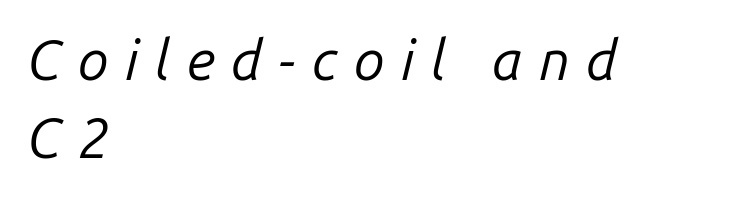
Horizontal bands of white between lines are of average thickness. This sample has the flowing, uneven cadence of proportional lettering. Compared with ordinary roman type, these characters are visibly tilted. A typesetter would call this heavily tracked-out type. No chunkiness to these letters — they're not bold.
